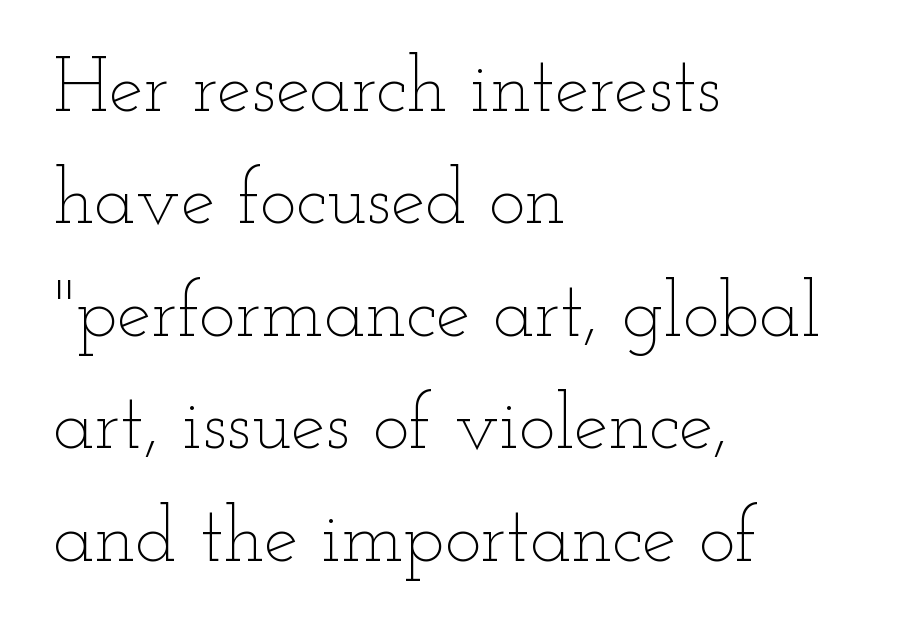
{"italic": "no", "bold": "no", "weight": "thin", "width": "wide", "stroke_contrast": "low", "x_height": "small", "monospaced": "no", "underline": "no", "align": "left", "line_spacing": "normal", "line_spacing_ratio": 1.46, "letter_spacing": "normal", "letter_spacing_em": 0.0, "glyph_px": 77}
